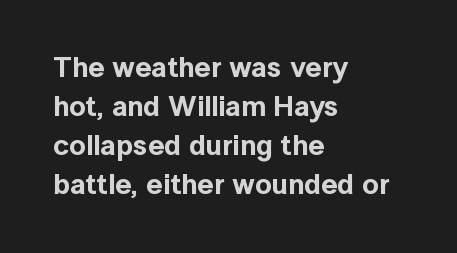
The image shows 29 px sans-serif type, upright; set left-aligned, normal line spacing (1.34x), normal letter spacing, not underlined; a medium x-height.
